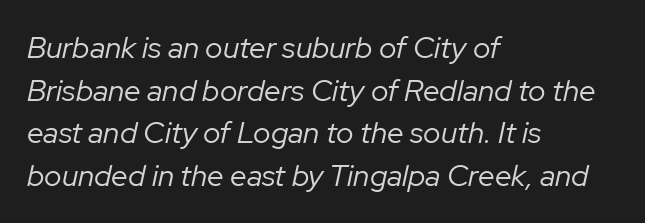
Horizontally, the lines are justified to the leading edge only. This block has exactly the height ordinary leading produces. The typesetting does not lean heavy: it is not bold. Each row of text sits above clean, open space.
